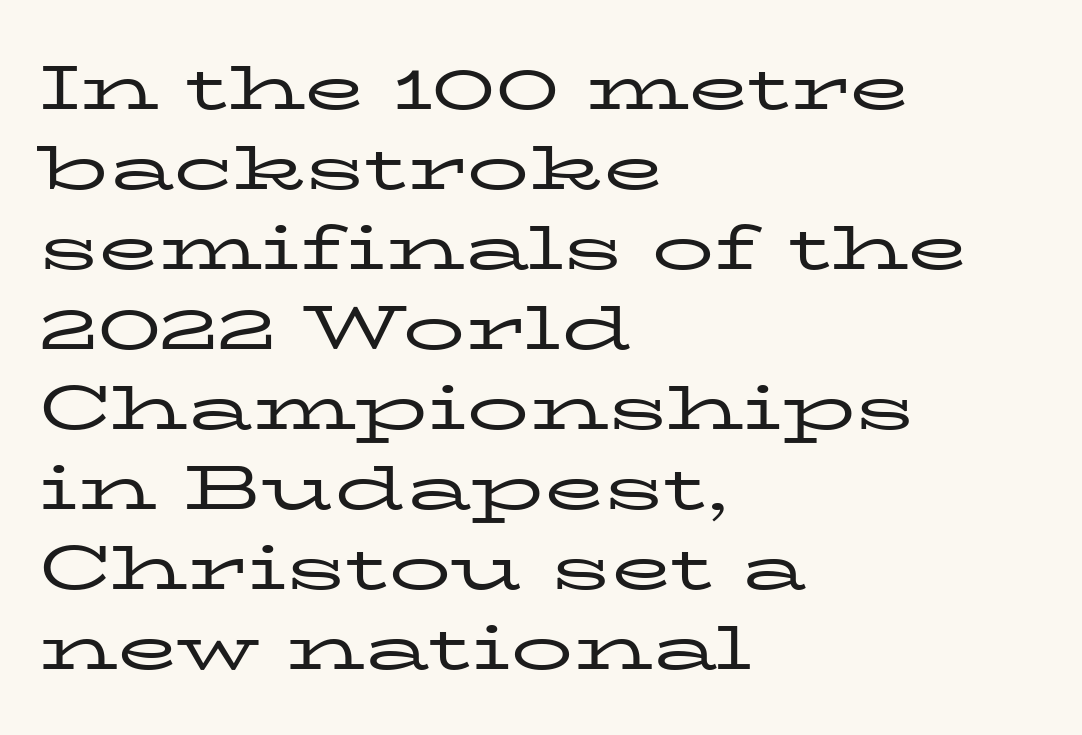
{"serif": "yes", "italic": "no", "bold": "no", "weight": "regular", "width": "wide", "stroke_contrast": "low", "x_height": "medium", "monospaced": "no", "underline": "no", "align": "left", "line_spacing": "normal", "line_spacing_ratio": 1.29, "letter_spacing": "normal", "letter_spacing_em": 0.0, "glyph_px": 62}
